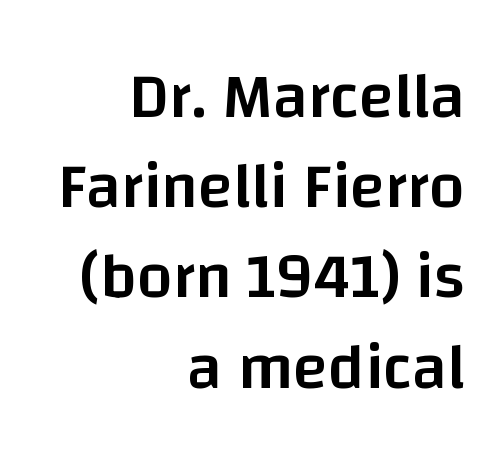
{"serif": "no", "italic": "no", "bold": "semi", "weight": "semibold", "width": "normal", "stroke_contrast": "low", "x_height": "large", "monospaced": "no", "underline": "no", "align": "right", "line_spacing": "normal", "line_spacing_ratio": 1.41, "letter_spacing": "normal", "letter_spacing_em": 0.0, "glyph_px": 64}
